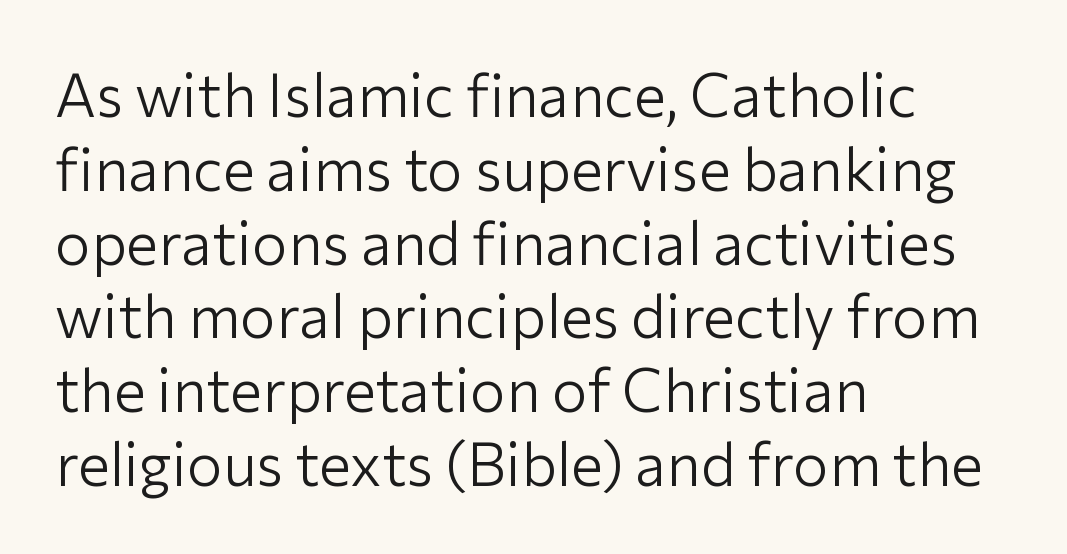
A typesetter would call this proportional, since set widths differ per character. Descenders hang freely into open space. Glyph-to-glyph distance matches everyday printed text. To sum up the face: it is a sans, with no serifs. Ascenders rise straight up at ninety degrees. Alignment: flush left.
